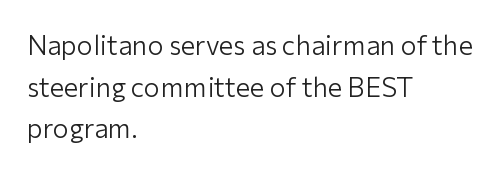
Q: Is the text bold? A: No.
Q: Is the text italic (slanted)? A: No, it is upright.
Q: Is the text underlined? A: No.
Q: How is the paragraph aligned? A: Left-aligned.
Q: Is the spacing between letters normal or unusually wide? A: Normal.
Q: Is the spacing between lines tight, normal or loose? A: Normal.
